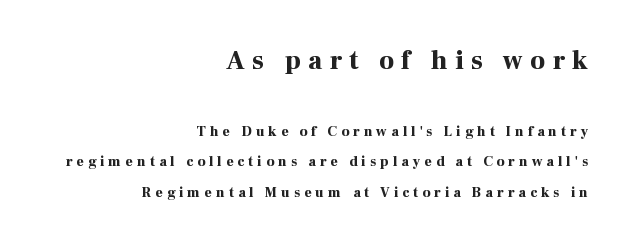
Q: Is the text bold? A: Yes.
Q: Is the text italic (slanted)? A: No, it is upright.
Q: Is the text underlined? A: No.
Q: How is the paragraph aligned? A: Right-aligned.
Q: Is the spacing between letters normal or unusually wide? A: Unusually wide.
Q: Is the spacing between lines tight, normal or loose? A: Loose.
Q: Which block of text is set in a larger size, the first (top) or the second (bottom)? A: The first (top) one.
